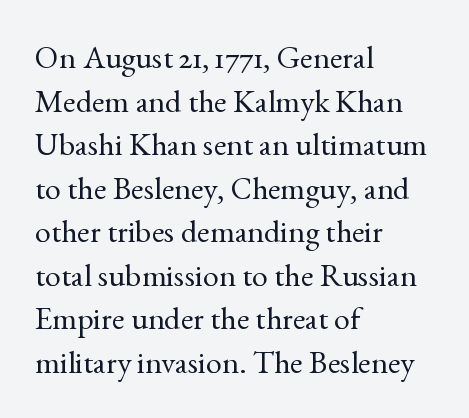
The image shows 32 px regular-weight serif type, upright; set left-aligned, normal line spacing (1.36x), normal letter spacing, not underlined; a small x-height.
